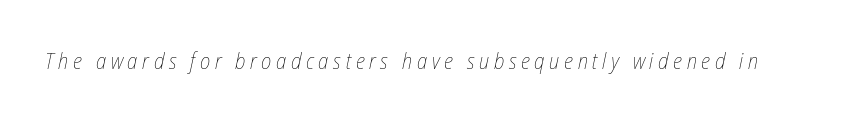
The image shows 22 px text type, italic (leaning right); set unusually wide letter spacing (+0.21 em), not underlined.
